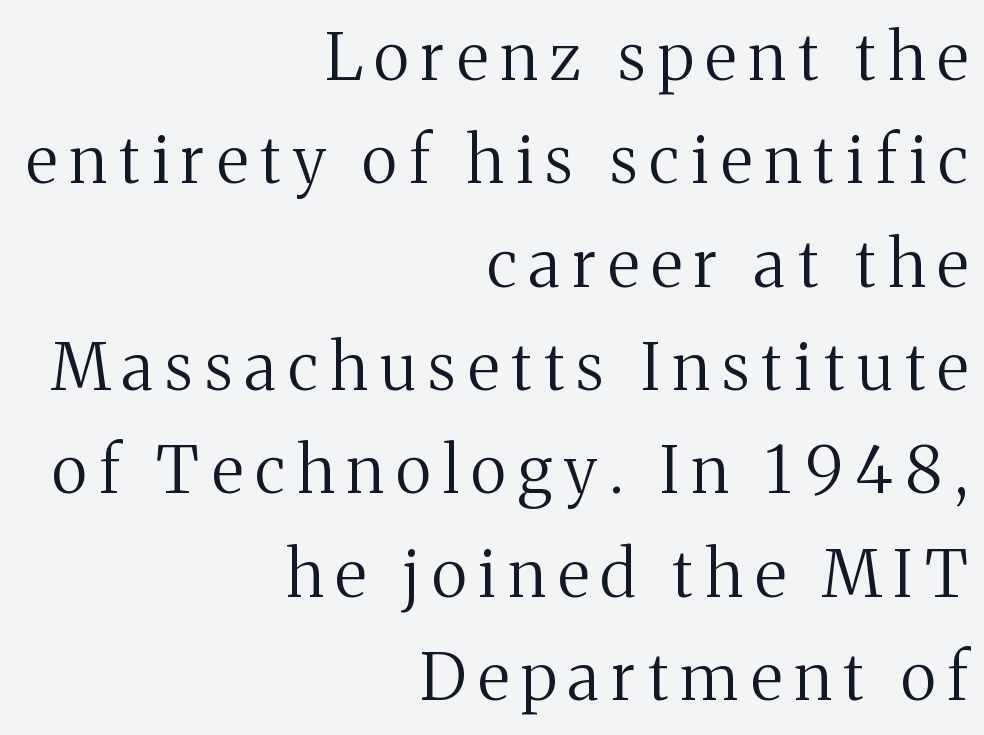
{"serif": "yes", "italic": "no", "bold": "no", "weight": "regular", "width": "normal", "stroke_contrast": "medium", "x_height": "medium", "monospaced": "no", "underline": "no", "align": "right", "line_spacing": "normal", "line_spacing_ratio": 1.59, "glyph_px": 65}
